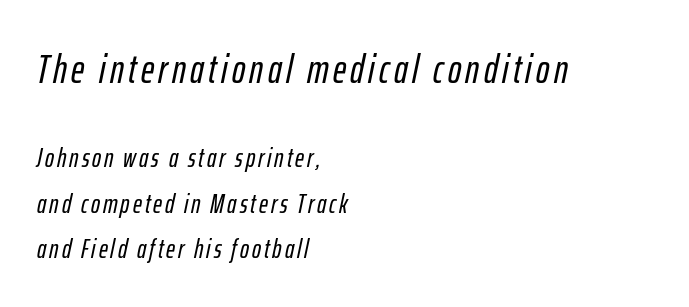
Q: Is the text italic (slanted)? A: Yes, it leans right by about 12 degrees.
Q: Is the text underlined? A: No.
Q: How is the paragraph aligned? A: Left-aligned.
Q: Is the spacing between lines tight, normal or loose? A: Normal.
Q: Which block of text is set in a larger size, the first (top) or the second (bottom)? A: The first (top) one.
Q: Width (condensed, normal, or wide)? A: Condensed.
Q: Stroke contrast? A: Low.
Q: x-height? A: Medium.
Q: Monospaced? A: No.
